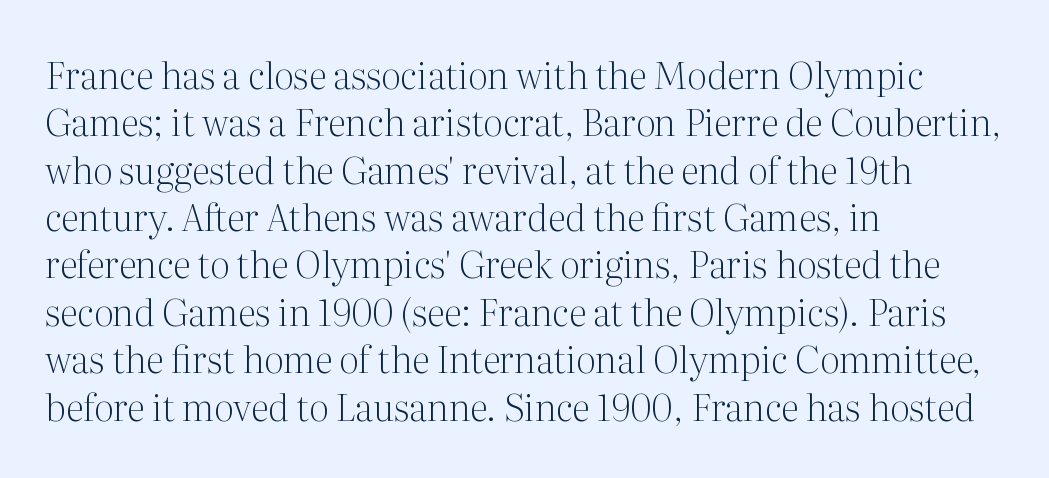
{"serif": "yes", "italic": "no", "bold": "no", "weight": "light", "width": "normal", "stroke_contrast": "medium", "x_height": "medium", "monospaced": "no", "underline": "no", "align": "left", "line_spacing": "normal", "line_spacing_ratio": 1.28, "letter_spacing": "normal", "letter_spacing_em": 0.0, "glyph_px": 37}
